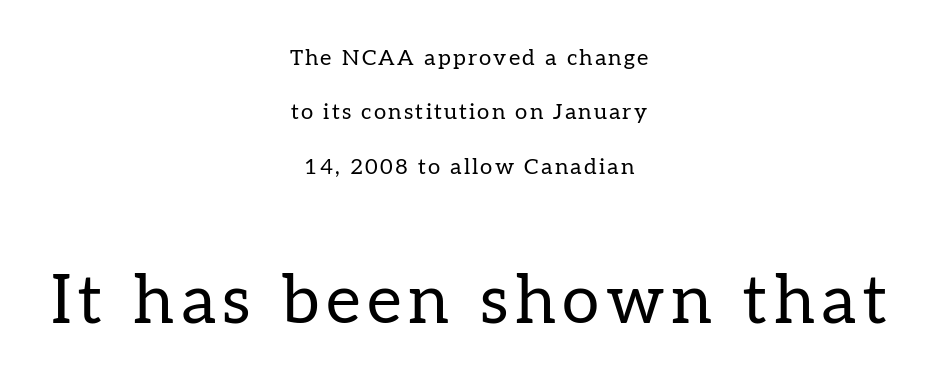
The letters look calm and open, with moderate or lighter stems. The rendering shows small feet on the letterforms — a serif design. Each line is balanced around a shared central axis. Every stem runs plumb, perpendicular to the baseline. This rendering features lettering with no underline. The passage shown is typed in a proportional face where columns would drift.
